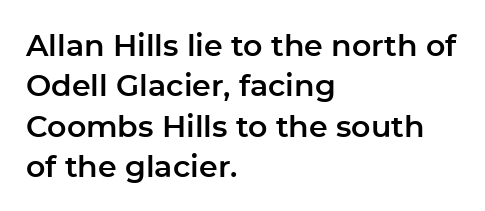
The image shows 30 px sans-serif type, upright; set left-aligned, normal line spacing (1.35x), normal letter spacing, not underlined; low stroke contrast and a medium x-height.
